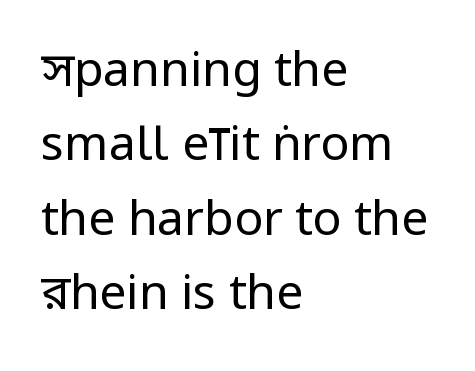
The characters display no serif detailing; their extremities are plain. The specimen omits any rule beneath the text block's lines. Short and long lines alike share a common starting point at left. The rendering keeps characters at their native spacing.
